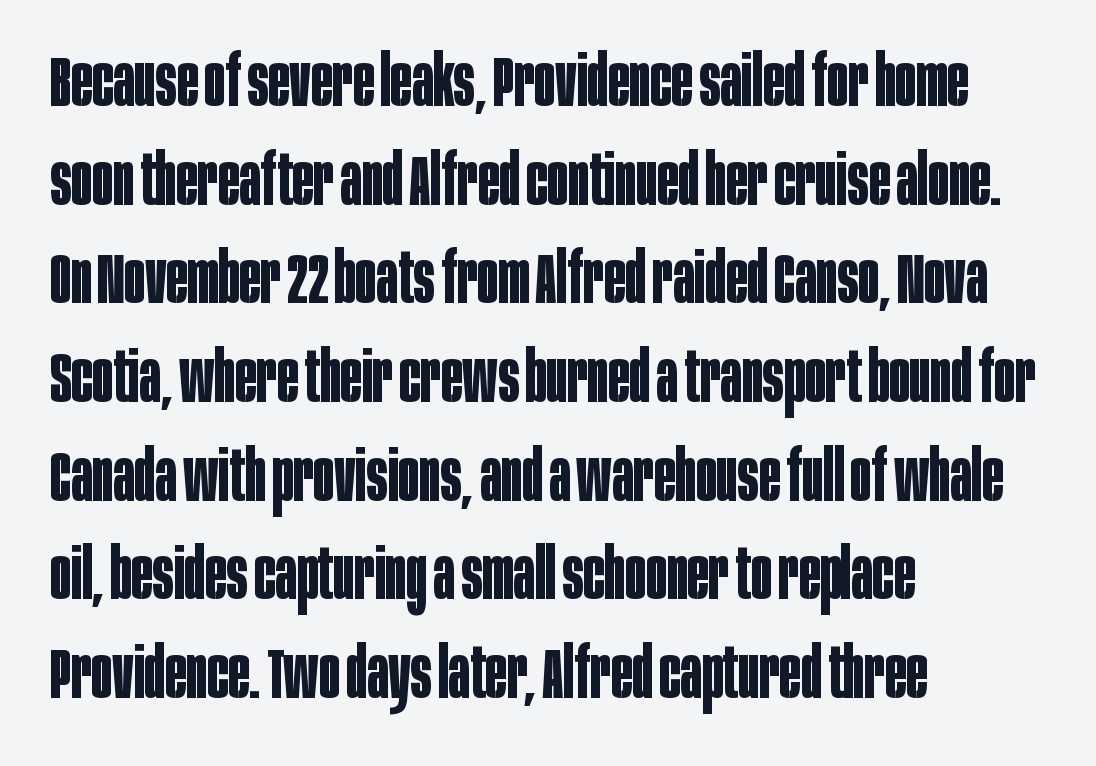
{"serif": "no", "italic": "no", "bold": "yes", "weight": "bold", "width": "condensed", "stroke_contrast": "low", "x_height": "large", "monospaced": "no", "underline": "no", "align": "left", "line_spacing": "normal", "line_spacing_ratio": 1.41, "letter_spacing": "normal", "letter_spacing_em": 0.0, "glyph_px": 70}
